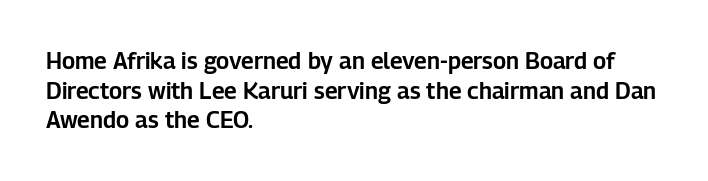
Q: Is the text italic (slanted)? A: No, it is upright.
Q: Is the text underlined? A: No.
Q: How is the paragraph aligned? A: Left-aligned.
Q: Is the spacing between letters normal or unusually wide? A: Normal.
Q: Is the spacing between lines tight, normal or loose? A: Normal.
